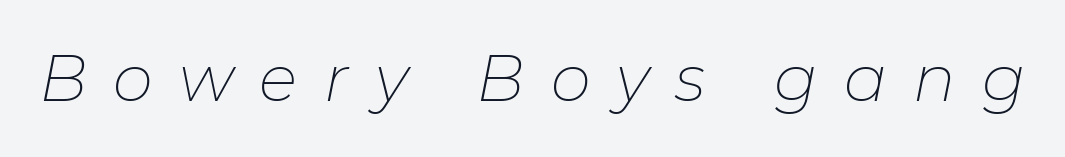
Someone cranked the tracking dial way up on this one. The lettering tilts uniformly, giving the passage an italic look. Caption: face not bold, strokes unweighted. Here the designer chose a conventional face with non-uniform glyph widths.
